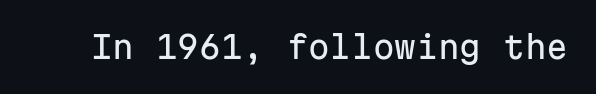
Are there feet on the stems? There aren't — it's a sans. The passage shown is not underscored anywhere. A typesetter would call this monospace, since all characters share one set width. How are the letters spaced? Ordinarily, with no added tracking. Posture: vertical.
